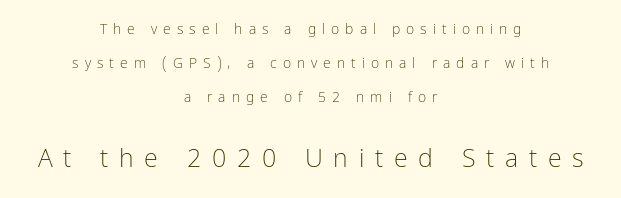
{"italic": "no", "bold": "no", "underline": "no", "align": "center", "line_spacing": "loose", "line_spacing_ratio": 2.43, "letter_spacing": "wide", "letter_spacing_em": 0.43, "larger_block": "second", "size_ratio": 1.79, "glyph_px": 25}
